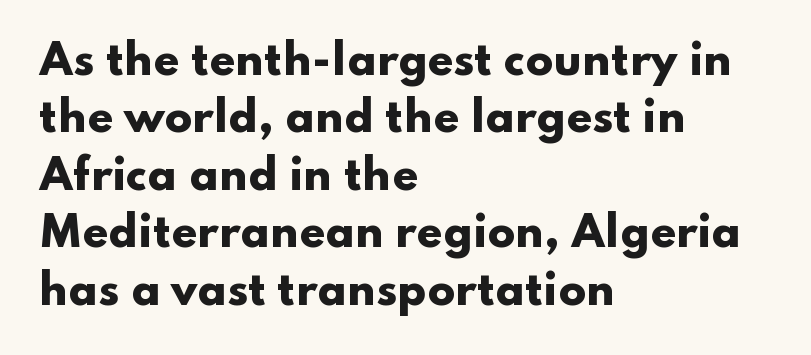
The image shows 41 px heavy, wide sans-serif type, upright; set left-aligned, normal line spacing (1.4x), normal letter spacing, not underlined; low stroke contrast and a small x-height.
